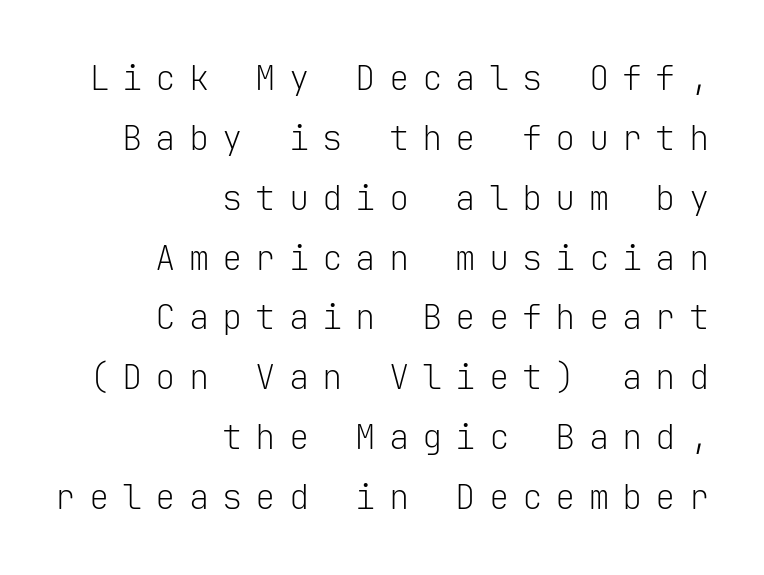
The paragraph has a hard right edge and a soft left edge. Every character here occupies the same horizontal width, giving the sample a typewriter-like rhythm. Honestly, there is no underline to notice here at all. The strokes carry an ordinary text weight at most. To sum up the face: it is a sans, with no serifs.
